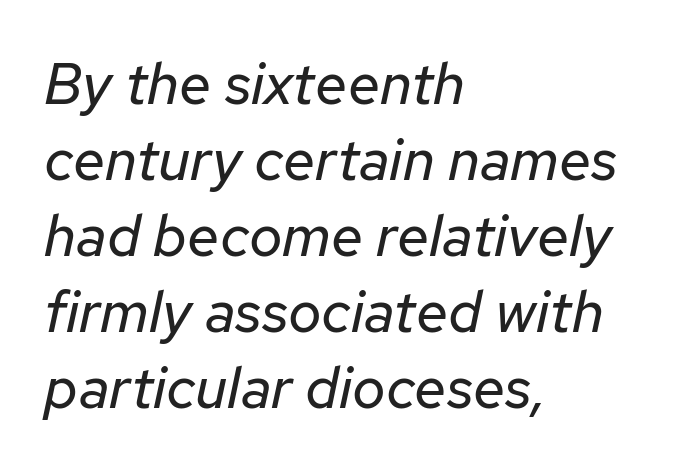
Tracking value appears to be zero — textbook default spacing. Bare-footed words on every line. One glance says typical: line gaps are just what's usual. Where is the straight margin? On the left. Slanted lettering throughout.
